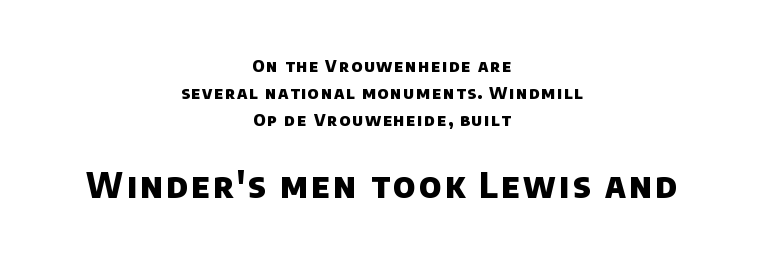
{"serif": "no", "bold": "yes", "weight": "heavy", "width": "normal", "stroke_contrast": "low", "x_height": "large", "monospaced": "no", "underline": "no", "align": "center", "line_spacing": "normal", "line_spacing_ratio": 1.58, "larger_block": "second", "size_ratio": 2.0, "glyph_px": 34}
